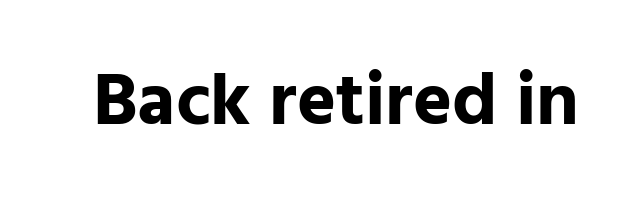
{"serif": "no", "italic": "no", "bold": "yes", "weight": "bold", "width": "normal", "stroke_contrast": "low", "x_height": "medium", "monospaced": "no", "underline": "no", "letter_spacing": "normal", "letter_spacing_em": 0.0, "glyph_px": 74}
